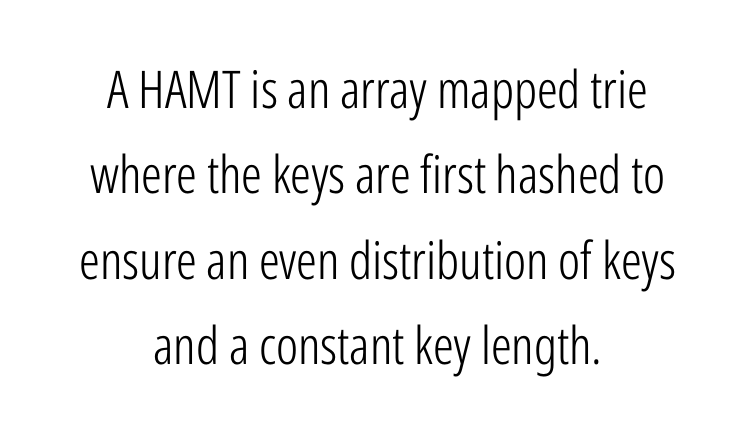
The image shows 52 px light, condensed sans-serif type, upright; set centered, normal line spacing (1.64x), normal letter spacing, not underlined; low stroke contrast and a medium x-height.
